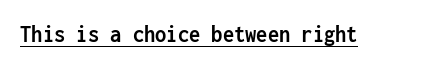
The face used here appears with an underline applied. Nope, not italic — everything's standing straight. This is heavy type, rendered in bold. Nobody touched the tracking dial on this one.
